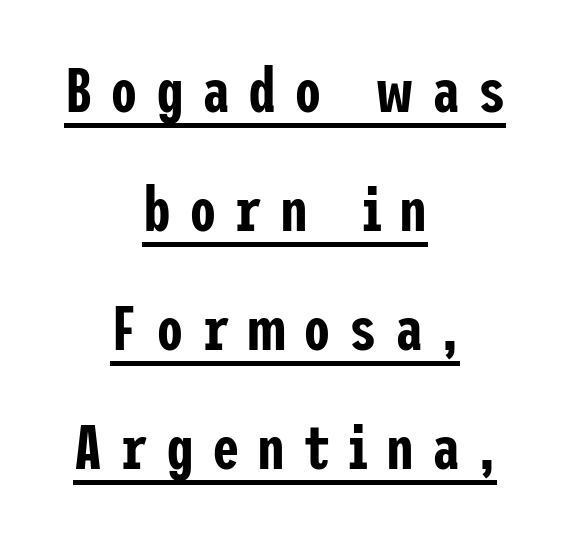
{"serif": "no", "italic": "no", "width": "condensed", "stroke_contrast": "low", "x_height": "medium", "underline": "yes", "align": "center", "line_spacing": "loose", "line_spacing_ratio": 1.92, "letter_spacing": "wide", "letter_spacing_em": 0.29, "glyph_px": 62}
